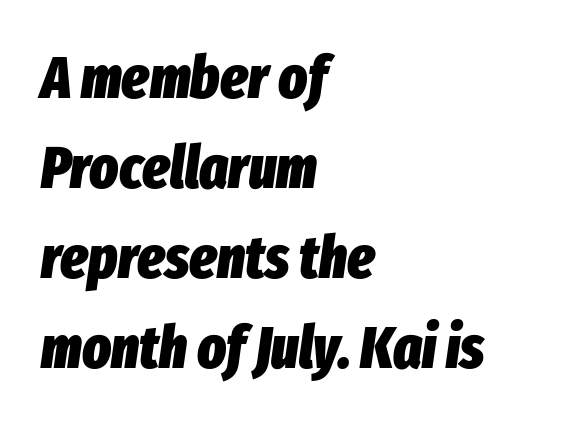
Q: Is the text bold? A: Yes.
Q: Is the text italic (slanted)? A: Yes, it leans right by about 8 degrees.
Q: Is the text underlined? A: No.
Q: How is the paragraph aligned? A: Left-aligned.
Q: Is the spacing between letters normal or unusually wide? A: Normal.
Q: Is the spacing between lines tight, normal or loose? A: Normal.
Q: Width (condensed, normal, or wide)? A: Condensed.
Q: Stroke contrast? A: Low.
Q: x-height? A: Medium.
Q: Monospaced? A: No.
